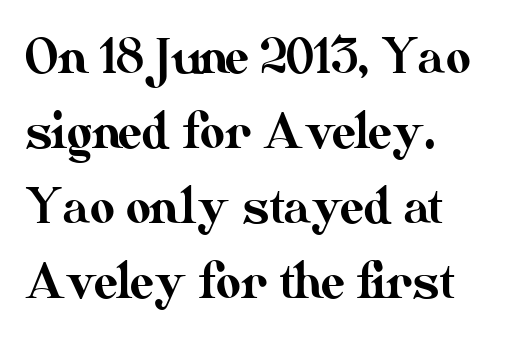
The image shows 48 px text type, upright; set left-aligned, normal line spacing (1.56x), normal letter spacing, not underlined; medium stroke contrast and a small x-height.
